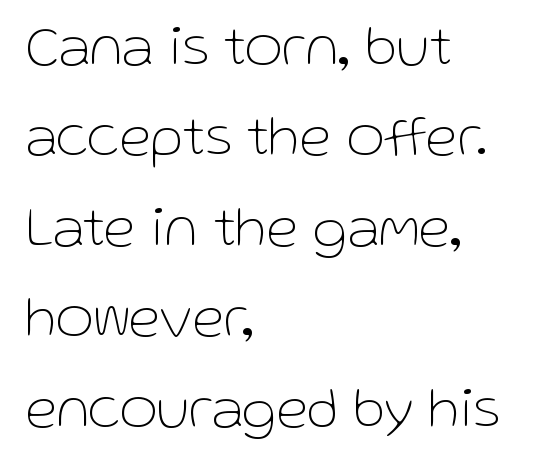
Quick note: not italic, upright. Is there much room between lines? A standard amount, neither cramped nor airy. Beneath every word, the page is bare. Character widths vary here, with narrow letters taking less room than wide ones. The letters look calm and open, with moderate or lighter stems. A typesetter would call this zero additional tracking.
